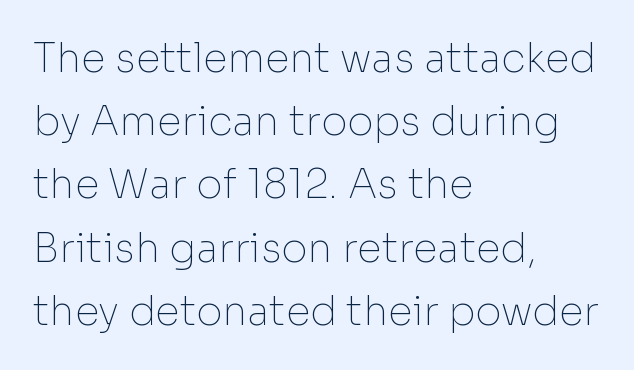
{"serif": "no", "italic": "no", "bold": "no", "weight": "thin", "width": "normal", "stroke_contrast": "low", "x_height": "medium", "monospaced": "no", "underline": "no", "align": "left", "line_spacing": "normal", "line_spacing_ratio": 1.58, "letter_spacing": "normal", "letter_spacing_em": 0.0, "glyph_px": 40}
